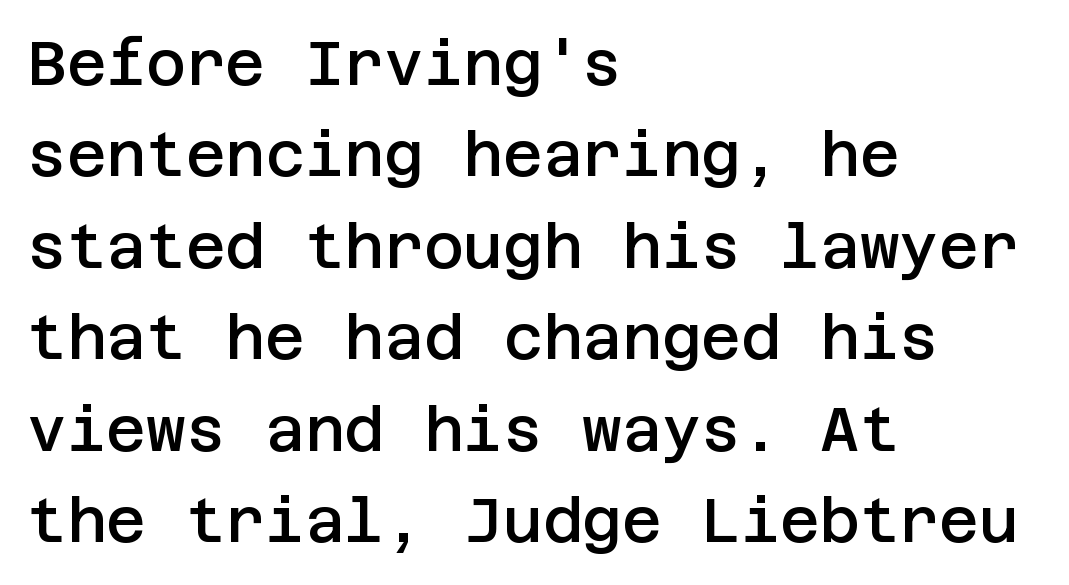
In terms of letterform style, serifs are entirely absent. These lines keep a tight, regular rhythm from letter to letter. Strokes here are thickened, but only to semibold level. Characters remain perfectly vertical along every line. Is the block centered? No — it sits flush against the left margin. Underline: absent.
